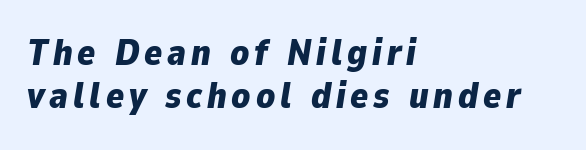
Underlining? Definitely not there. This sample uses an oblique cut, with every glyph tilted off the vertical. Character widths vary here, with narrow letters taking less room than wide ones. Horizontally, the lines are justified to the leading edge only. The letters are bold, with thick, heavy strokes.
